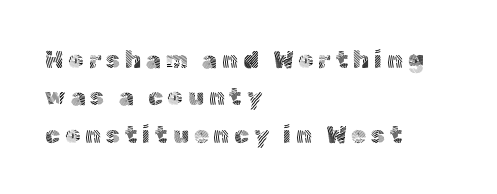
The image shows 24 px text type, upright; set left-aligned, normal line spacing (1.56x), unusually wide letter spacing (+0.2 em), not underlined.
